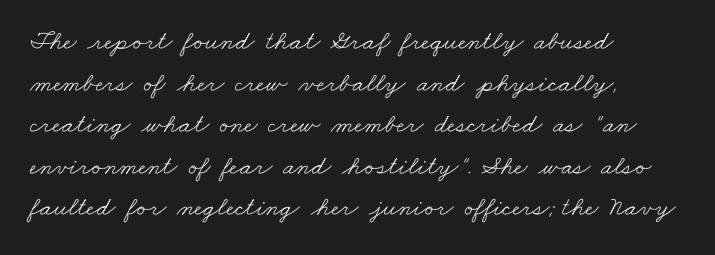
Q: Is the text bold? A: No.
Q: Is the text underlined? A: No.
Q: How is the paragraph aligned? A: Left-aligned.
Q: Is the spacing between letters normal or unusually wide? A: Normal.
Q: Is the spacing between lines tight, normal or loose? A: Normal.
